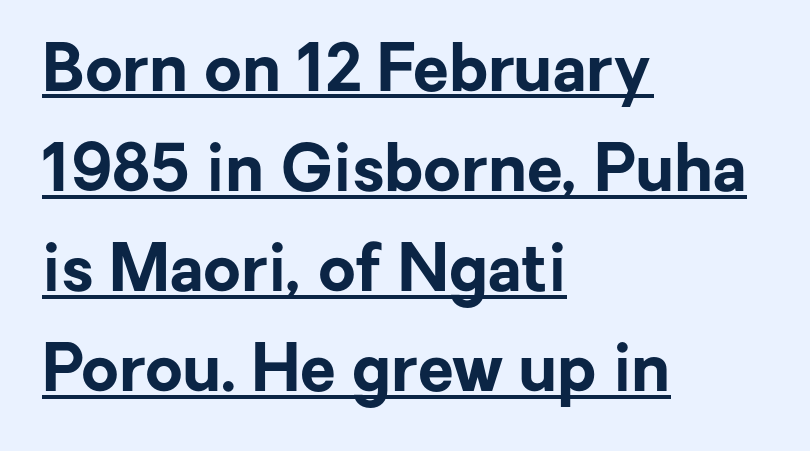
The type sits square on the baseline with zero lean. Regarding leading, the lines here are spaced in the standard way. The face used here is rendered with its standard letterfit. Is there an underline? Yes — a line sits under the letters. The passage shown is typed in a proportional face where columns would drift. Heft: maximum for text — a bold.
